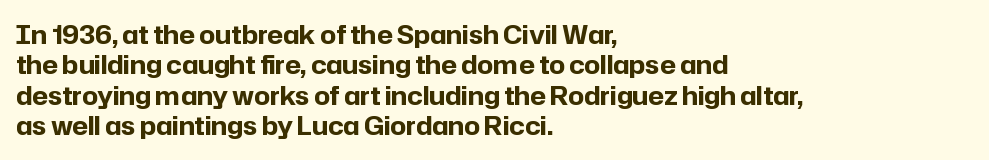
The image shows 25 px bold type, upright; set left-aligned, line spacing 1.22x, normal letter spacing, not underlined.
